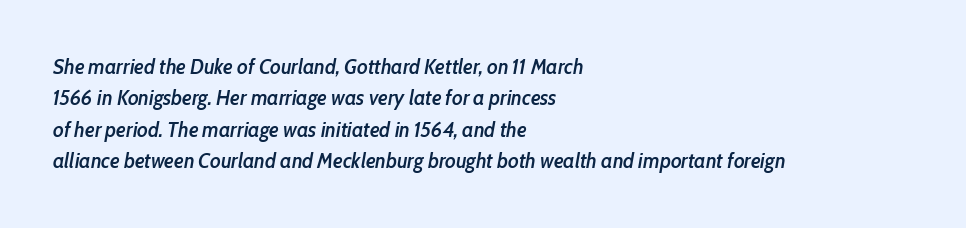
{"italic": "yes", "lean": "right", "slant_degrees": 10, "bold": "semi", "underline": "no", "align": "left", "line_spacing": "normal", "line_spacing_ratio": 1.5, "letter_spacing": "normal", "letter_spacing_em": 0.0, "glyph_px": 21}
